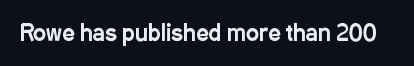
The image shows 22 px text type, upright; set normal letter spacing, not underlined.
